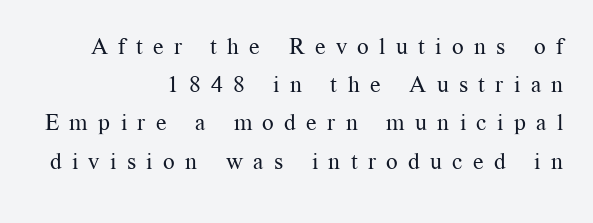
Q: Is the text bold? A: No.
Q: Is the text italic (slanted)? A: No, it is upright.
Q: Is the text underlined? A: No.
Q: How is the paragraph aligned? A: Right-aligned.
Q: Is the spacing between letters normal or unusually wide? A: Unusually wide.
Q: Is the spacing between lines tight, normal or loose? A: Normal.
